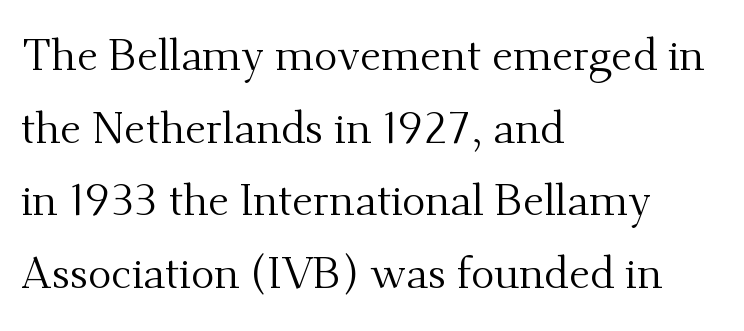
Descenders hang freely into open space. The rendering keeps characters at their native spacing. Compared with a typical body face, this is equally light or lighter still. Spacing verdict: proportional, widths tailored to each character. Does the type have serifs? Yes, each stem ends in a small foot. These lines sit exactly where default settings would place them.
